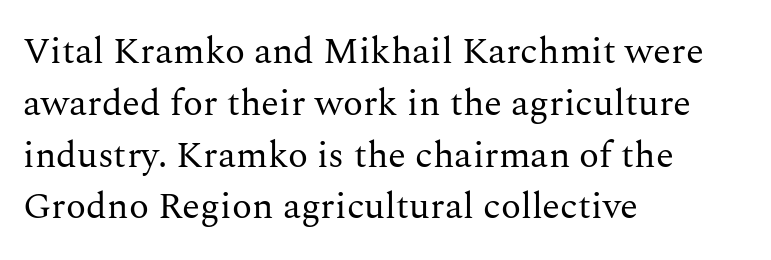
One-word summary of the alignment: left. Evenly set lines give the paragraph a standard silhouette. The characters are drawn with everyday or finer stroke widths. The axis of the letterforms is exactly vertical. Looks like regular typesetting: each glyph gets only the width it needs. Lines of text with bare space underneath.
